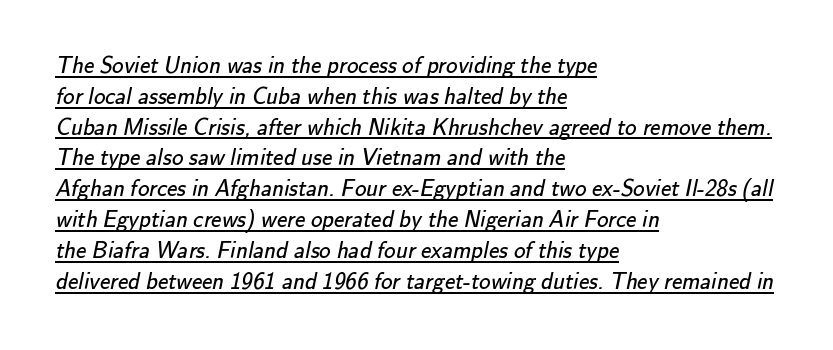
Q: Is the text bold? A: No.
Q: Is the text underlined? A: Yes.
Q: How is the paragraph aligned? A: Left-aligned.
Q: Is the spacing between letters normal or unusually wide? A: Normal.
Q: Is the spacing between lines tight, normal or loose? A: Normal.
